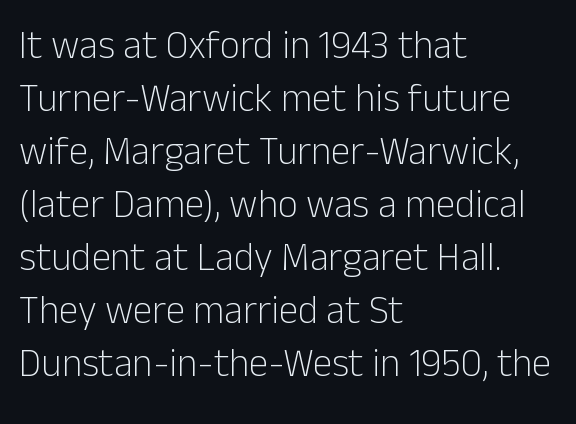
The type family on display is of the sans-serif kind. Each row of text sits above clean, open space. Where is the straight margin? On the left. The face used here is proportionally spaced, like ordinary book or web type. Regular leading. Italic? Not at all — the glyphs are vertical.
